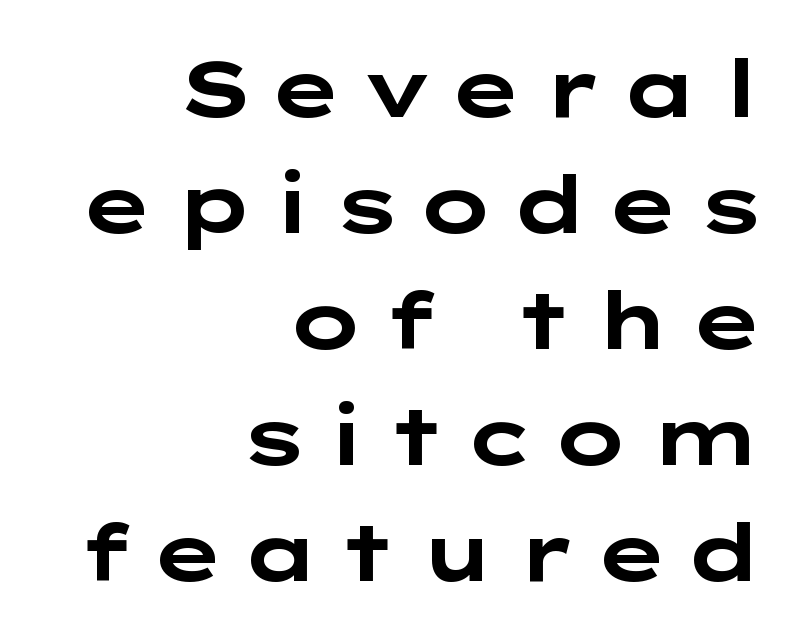
{"serif": "no", "italic": "no", "bold": "yes", "weight": "bold", "width": "wide", "stroke_contrast": "low", "x_height": "medium", "underline": "no", "align": "right", "line_spacing": "normal", "line_spacing_ratio": 1.45, "letter_spacing": "wide", "letter_spacing_em": 0.2, "glyph_px": 80}
